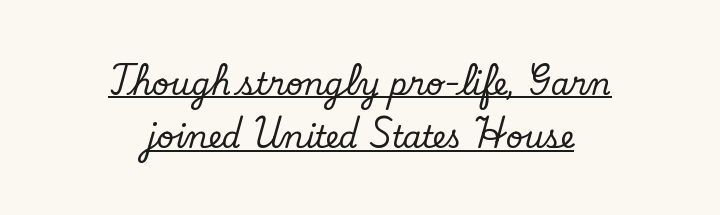
The image shows 30 px serif type; set centered, line spacing 1.78x, normal letter spacing, underlined; low stroke contrast and a small x-height.
